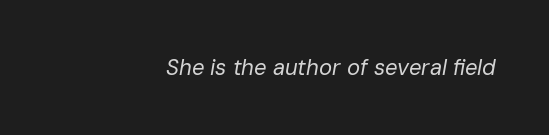
Q: Is the text bold? A: No.
Q: Is the text italic (slanted)? A: Yes, it leans right by about 10 degrees.
Q: Is the text underlined? A: No.
Q: How is the paragraph aligned? A: Right-aligned.
Q: Is the spacing between letters normal or unusually wide? A: Normal.
